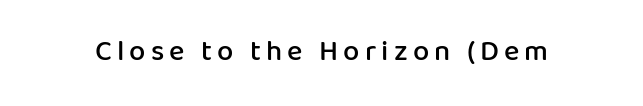
Q: Is the text bold? A: Semi-bold.
Q: Is the text italic (slanted)? A: No, it is upright.
Q: Is the typeface a serif or a sans-serif typeface? A: Sans-serif.
Q: Is the text underlined? A: No.
Q: Width (condensed, normal, or wide)? A: Normal.
Q: Stroke contrast? A: Low.
Q: x-height? A: Medium.
Q: Monospaced? A: No.
